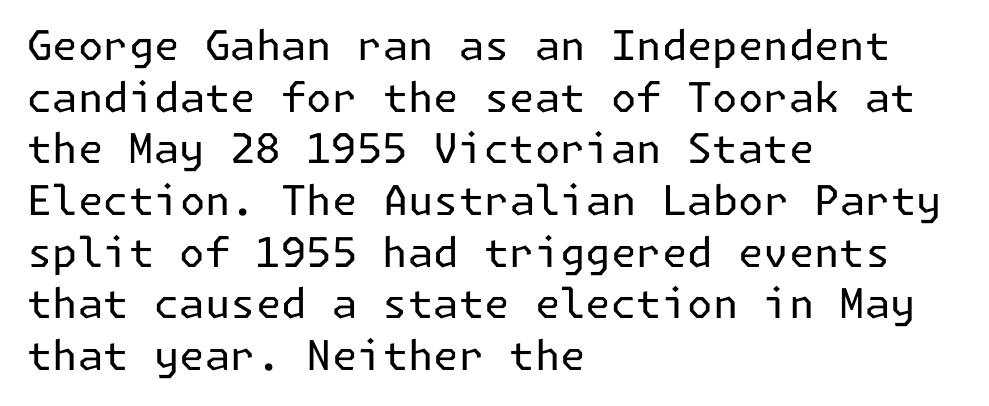
{"serif": "no", "italic": "no", "bold": "no", "weight": "regular", "width": "normal", "stroke_contrast": "low", "x_height": "medium", "underline": "no", "align": "left", "line_spacing": "normal", "line_spacing_ratio": 1.26, "letter_spacing": "normal", "letter_spacing_em": 0.0, "glyph_px": 41}
